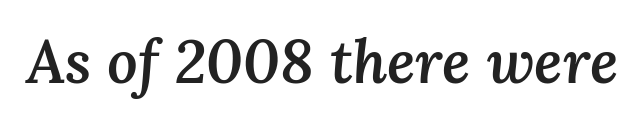
{"italic": "yes", "lean": "right", "slant_degrees": 3, "bold": "semi", "weight": "semibold", "width": "normal", "stroke_contrast": "medium", "x_height": "medium", "monospaced": "no", "underline": "no", "letter_spacing": "normal", "letter_spacing_em": 0.0, "glyph_px": 60}
